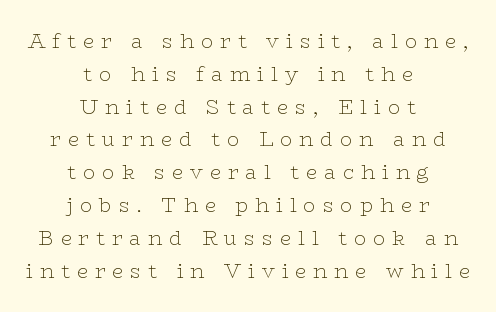
{"italic": "no", "bold": "no", "underline": "no", "align": "center", "line_spacing": "normal", "line_spacing_ratio": 1.64, "letter_spacing": "wide", "letter_spacing_em": 0.35, "glyph_px": 20}
